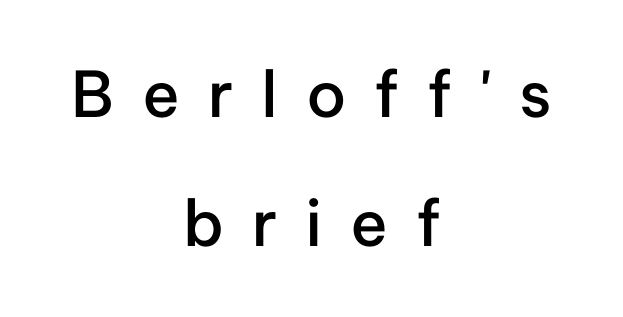
The image shows 63 px semibold sans-serif type, upright; set centered, loose line spacing (2.04x), unusually wide letter spacing (+0.44 em), not underlined; low stroke contrast and a medium x-height.
